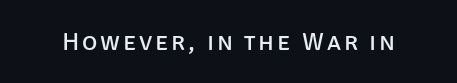
Q: Is the text bold? A: No.
Q: Is the text italic (slanted)? A: No, it is upright.
Q: Is the text underlined? A: No.
